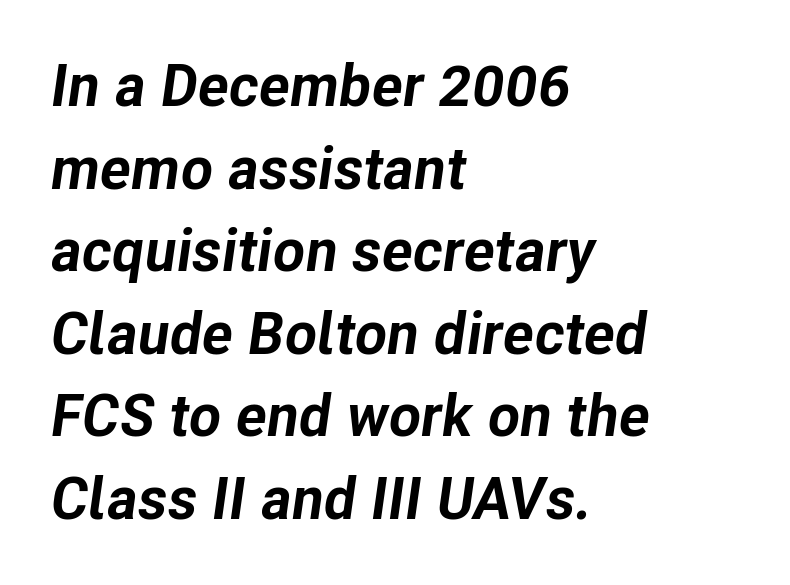
{"italic": "yes", "lean": "right", "slant_degrees": 8, "bold": "yes", "weight": "bold", "width": "normal", "stroke_contrast": "low", "x_height": "medium", "monospaced": "no", "underline": "no", "align": "left", "line_spacing": "normal", "line_spacing_ratio": 1.4, "letter_spacing": "normal", "letter_spacing_em": 0.0, "glyph_px": 59}
